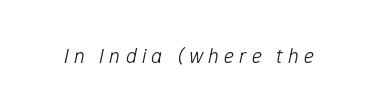
{"italic": "yes", "lean": "right", "slant_degrees": 12, "bold": "no", "underline": "no", "letter_spacing": "wide", "letter_spacing_em": 0.25, "glyph_px": 21}
